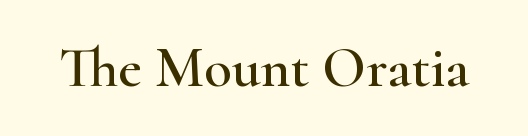
{"serif": "yes", "italic": "no", "width": "wide", "stroke_contrast": "high", "x_height": "small", "monospaced": "no", "underline": "no", "letter_spacing": "normal", "letter_spacing_em": 0.0, "glyph_px": 57}
